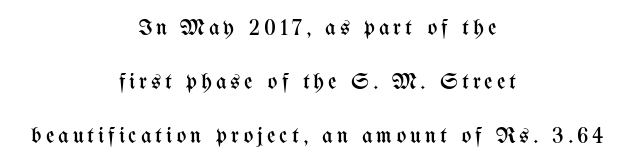
{"italic": "no", "bold": "no", "underline": "no", "align": "center", "line_spacing": "loose", "line_spacing_ratio": 2.34, "glyph_px": 23}
